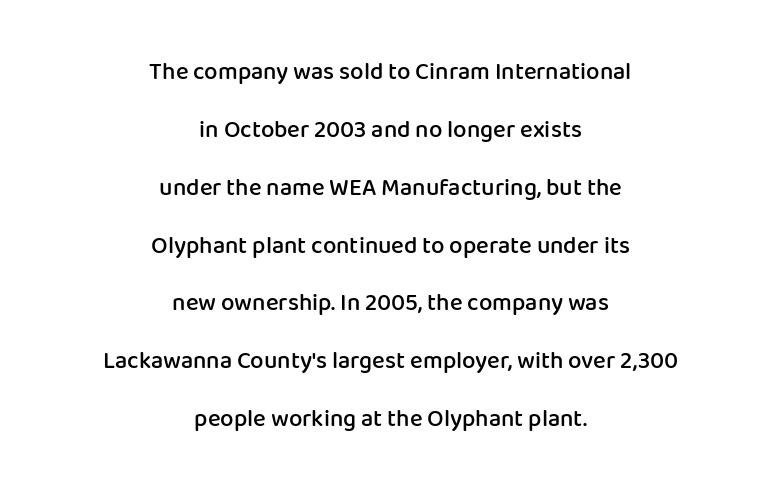
The image shows 24 px text type, upright; set centered, loose line spacing (2.41x), normal letter spacing, not underlined.
